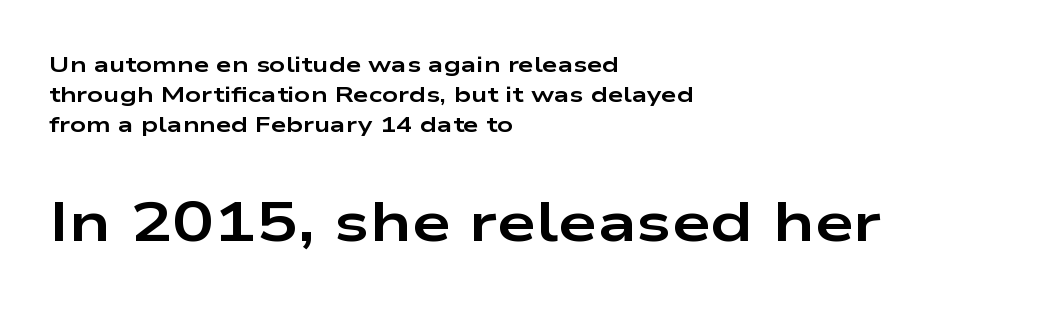
The image shows 56 px bold, wide sans-serif type, upright; set left-aligned, normal line spacing (1.36x), normal letter spacing, not underlined; the second (bottom) block is 2.55x larger; low stroke contrast and a medium x-height.
